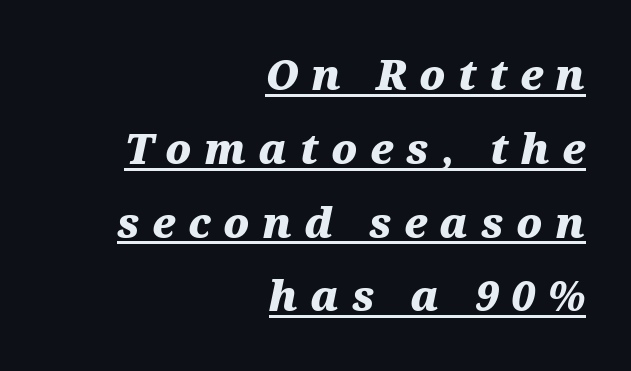
{"italic": "yes", "lean": "right", "slant_degrees": 12, "bold": "yes", "weight": "heavy", "width": "wide", "stroke_contrast": "medium", "x_height": "medium", "monospaced": "no", "underline": "yes", "align": "right", "line_spacing_ratio": 1.8, "letter_spacing": "wide", "letter_spacing_em": 0.3, "glyph_px": 41}
